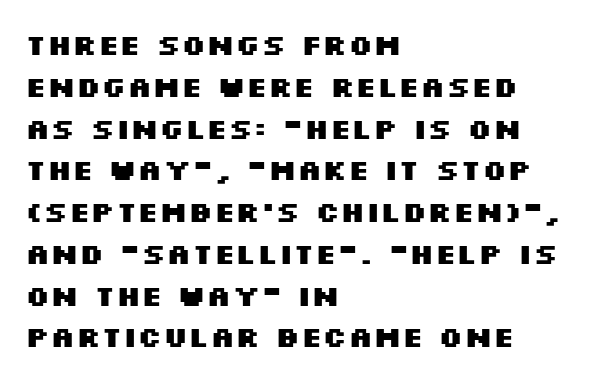
The image shows 29 px heavy, wide sans-serif type, upright; set left-aligned, normal line spacing (1.44x), normal letter spacing, not underlined; medium stroke contrast and a large x-height.
